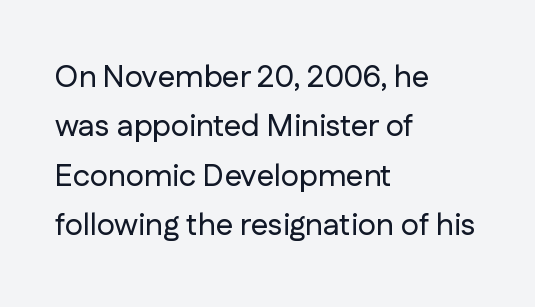
Q: Is the text italic (slanted)? A: No, it is upright.
Q: Is the typeface a serif or a sans-serif typeface? A: Sans-serif.
Q: Is the text underlined? A: No.
Q: How is the paragraph aligned? A: Left-aligned.
Q: Is the spacing between letters normal or unusually wide? A: Normal.
Q: Is the spacing between lines tight, normal or loose? A: Normal.
Q: Width (condensed, normal, or wide)? A: Normal.
Q: Stroke contrast? A: Low.
Q: x-height? A: Medium.
Q: Monospaced? A: No.
